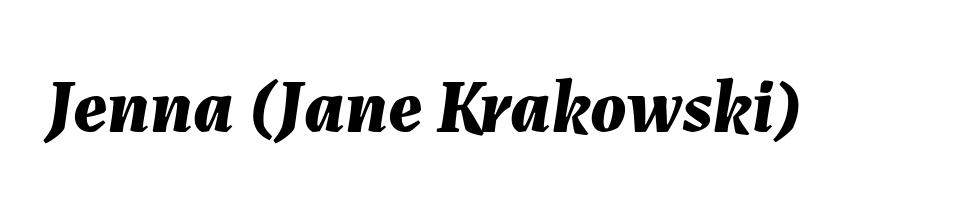
Varying glyph widths throughout — classic text-font behaviour. These lines carry a lot of weight — the face is fully bold. Words float on clear page, feet unadorned. This is oblique type, the kind used for emphasis or titles.
